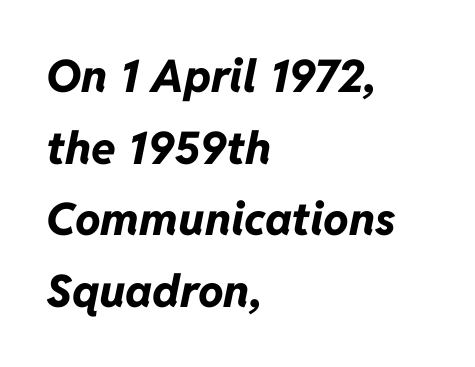
The compositor pushed each line to the left boundary. Descenders are the only things crossing below the line. Nobody touched the tracking dial on this one. The specimen reads as italic at a glance. This sample has the flowing, uneven cadence of proportional lettering. Is the type bold? Yes — the strokes are clearly thick and heavy.
